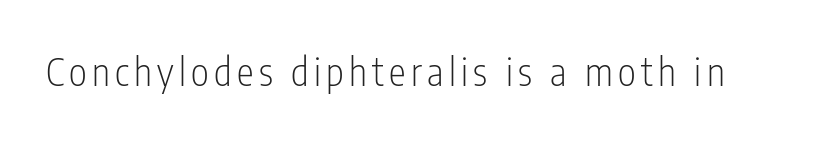
The image shows 38 px light, condensed sans-serif type, upright; set not underlined; low stroke contrast and a medium x-height.
